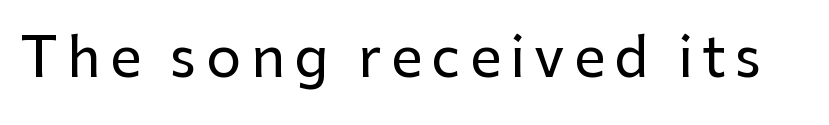
{"serif": "no", "italic": "no", "width": "normal", "stroke_contrast": "low", "x_height": "medium", "monospaced": "no", "underline": "no", "glyph_px": 55}
